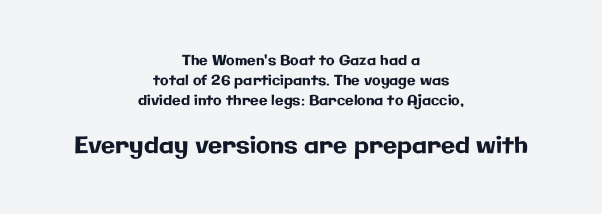
Q: Is the text italic (slanted)? A: No, it is upright.
Q: Is the text underlined? A: No.
Q: How is the paragraph aligned? A: Centered.
Q: Is the spacing between letters normal or unusually wide? A: Normal.
Q: Is the spacing between lines tight, normal or loose? A: Normal.
Q: Which block of text is set in a larger size, the first (top) or the second (bottom)? A: The second (bottom) one.
